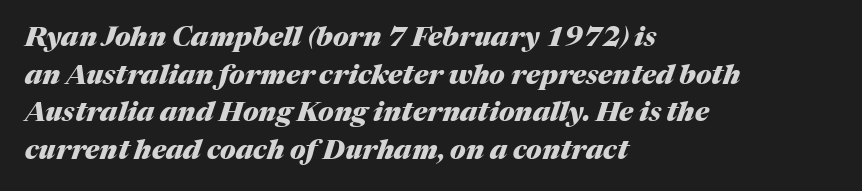
How would I describe the line gaps? Plain and ordinary. The letters are slanted; this is an italic face. The lines in this sample share a left origin and differ only in where they stop. Descenders are the only things crossing below the line.
